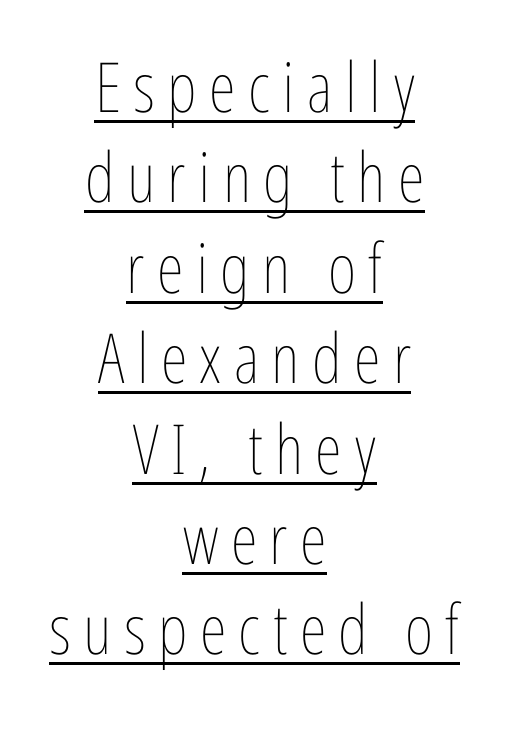
Note the varied advance widths — an 'i' is clearly narrower than an 'm'. This rendering features underlined lettering. The type sits square on the baseline with zero lean. Nothing heavy about these letters — not bold at all.
